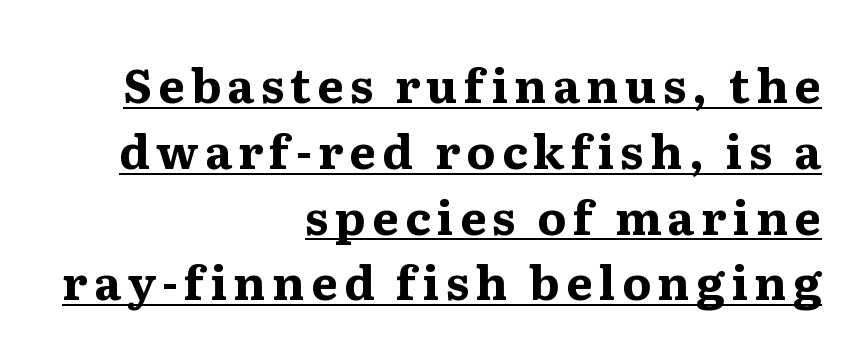
Q: Is the text bold? A: Yes.
Q: Is the text italic (slanted)? A: No, it is upright.
Q: Is the typeface a serif or a sans-serif typeface? A: Serif.
Q: Is the text underlined? A: Yes.
Q: How is the paragraph aligned? A: Right-aligned.
Q: Is the spacing between lines tight, normal or loose? A: Normal.
Q: Width (condensed, normal, or wide)? A: Wide.
Q: Stroke contrast? A: Medium.
Q: x-height? A: Medium.
Q: Monospaced? A: No.
